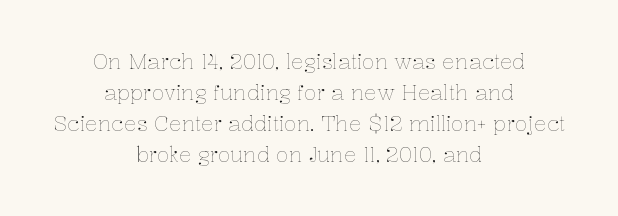
The image shows 21 px text type, upright; set centered, normal line spacing (1.47x), normal letter spacing, not underlined.
